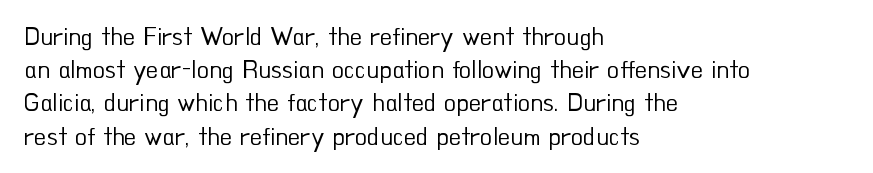
Q: Is the text bold? A: No.
Q: Is the text italic (slanted)? A: No, it is upright.
Q: Is the text underlined? A: No.
Q: How is the paragraph aligned? A: Left-aligned.
Q: Is the spacing between letters normal or unusually wide? A: Normal.
Q: Is the spacing between lines tight, normal or loose? A: Normal.
